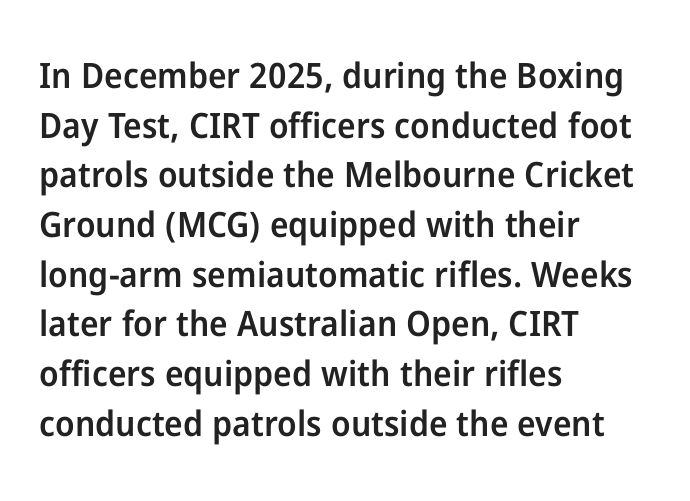
{"serif": "no", "italic": "no", "bold": "semi", "weight": "semibold", "width": "normal", "stroke_contrast": "low", "x_height": "medium", "monospaced": "no", "underline": "no", "align": "left", "line_spacing": "normal", "line_spacing_ratio": 1.42, "letter_spacing": "normal", "letter_spacing_em": 0.0, "glyph_px": 35}
